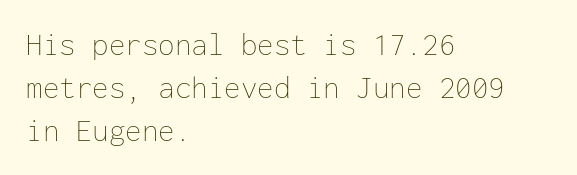
{"italic": "no", "bold": "no", "weight": "thin", "width": "normal", "stroke_contrast": "low", "x_height": "medium", "monospaced": "yes", "underline": "no", "align": "left", "line_spacing": "normal", "line_spacing_ratio": 1.31, "letter_spacing": "normal", "letter_spacing_em": 0.0, "glyph_px": 33}
